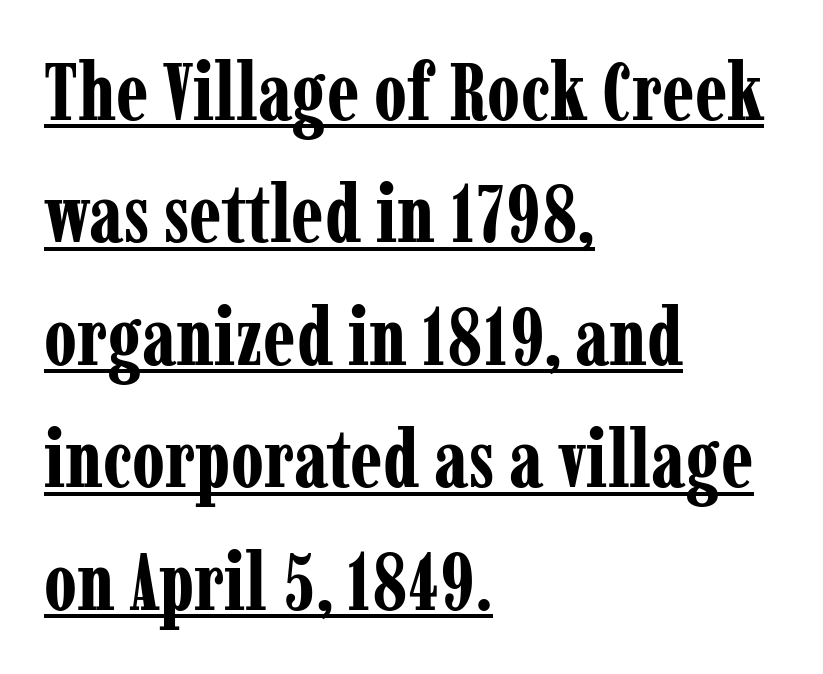
A roman cut, with each character standing at attention. The face used here is proportionally spaced, like ordinary book or web type. The lines in this sample share a left origin and differ only in where they stop. Emphasis by weight is at full strength: bold.
